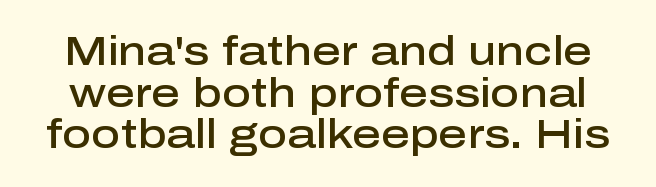
{"serif": "no", "italic": "no", "bold": "semi", "weight": "semibold", "width": "normal", "stroke_contrast": "low", "x_height": "medium", "monospaced": "no", "underline": "no", "line_spacing": "tight", "line_spacing_ratio": 1.04, "letter_spacing": "normal", "letter_spacing_em": 0.0, "glyph_px": 40}
